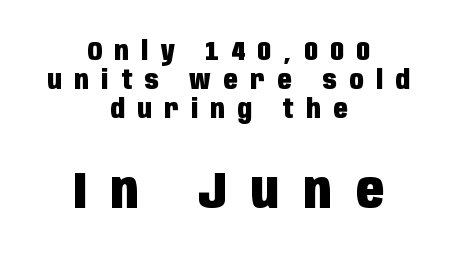
It's the straight-up-and-down kind of type. The typeface chosen for these lines omits serifs. Descenders hang freely into open space. A student would call this center alignment; a typographer would say set centered. The face used here is proportionally spaced, like ordinary book or web type. Here the glyphs are tracked loosely, breaking word shapes into spaced letters.
